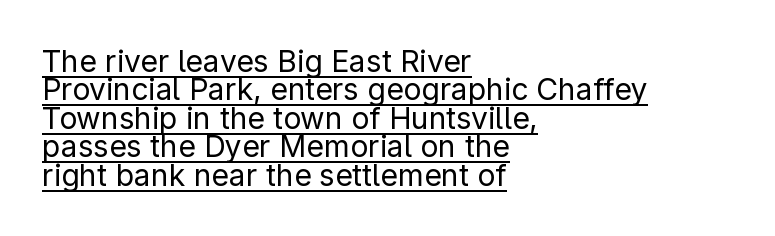
The image shows 30 px regular-weight sans-serif type, upright; set left-aligned, tight line spacing (0.95x), normal letter spacing, underlined; low stroke contrast and a medium x-height.
